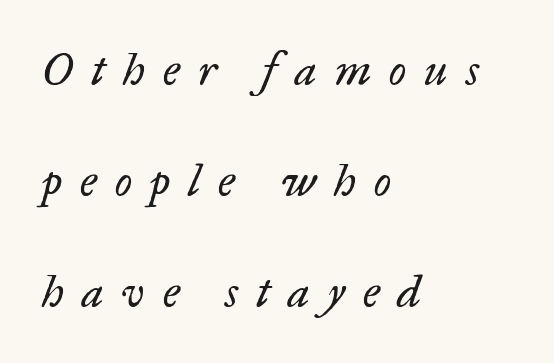
Q: Is the text bold? A: No.
Q: Is the text italic (slanted)? A: Yes, it leans right by about 17 degrees.
Q: Is the typeface a serif or a sans-serif typeface? A: Serif.
Q: Is the text underlined? A: No.
Q: How is the paragraph aligned? A: Left-aligned.
Q: Is the spacing between letters normal or unusually wide? A: Unusually wide.
Q: Is the spacing between lines tight, normal or loose? A: Loose.
Q: Width (condensed, normal, or wide)? A: Normal.
Q: Stroke contrast? A: Low.
Q: x-height? A: Small.
Q: Monospaced? A: No.
